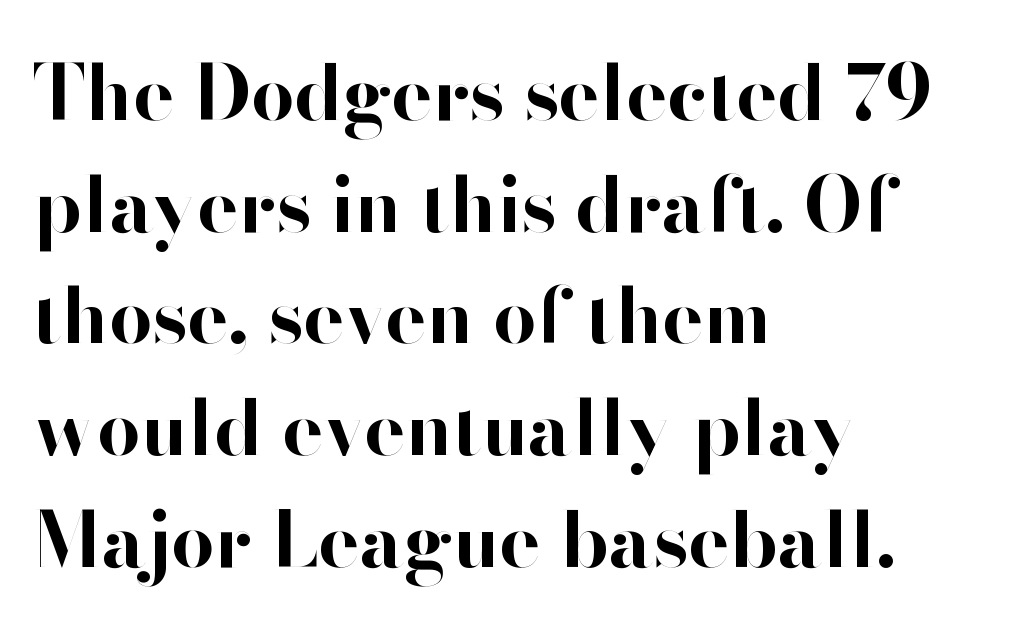
Q: Is the text bold? A: Yes.
Q: Is the text italic (slanted)? A: No, it is upright.
Q: Is the typeface a serif or a sans-serif typeface? A: Sans-serif.
Q: Is the text underlined? A: No.
Q: How is the paragraph aligned? A: Left-aligned.
Q: Is the spacing between letters normal or unusually wide? A: Normal.
Q: Is the spacing between lines tight, normal or loose? A: Normal.
Q: Width (condensed, normal, or wide)? A: Normal.
Q: Stroke contrast? A: High.
Q: x-height? A: Small.
Q: Monospaced? A: No.
